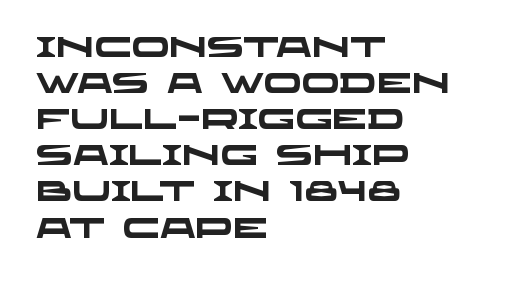
Q: Is the text bold? A: Yes.
Q: Is the typeface a serif or a sans-serif typeface? A: Sans-serif.
Q: Is the text underlined? A: No.
Q: How is the paragraph aligned? A: Left-aligned.
Q: Is the spacing between letters normal or unusually wide? A: Normal.
Q: Is the spacing between lines tight, normal or loose? A: Normal.
Q: Width (condensed, normal, or wide)? A: Wide.
Q: Stroke contrast? A: Low.
Q: x-height? A: Large.
Q: Monospaced? A: No.
